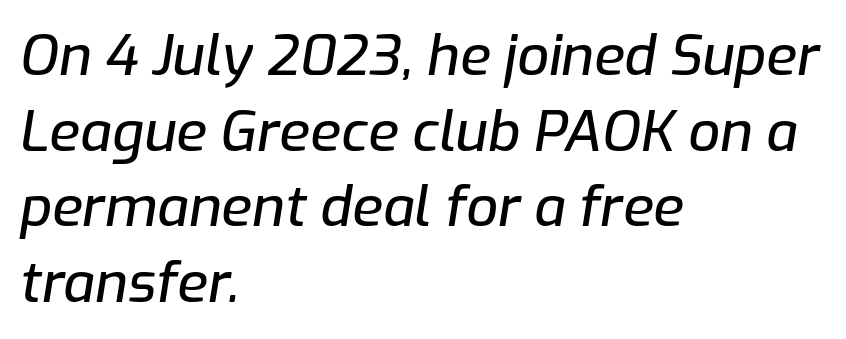
Q: Is the text italic (slanted)? A: Yes, it leans right by about 9 degrees.
Q: Is the text underlined? A: No.
Q: How is the paragraph aligned? A: Left-aligned.
Q: Is the spacing between letters normal or unusually wide? A: Normal.
Q: Is the spacing between lines tight, normal or loose? A: Normal.
Q: Width (condensed, normal, or wide)? A: Normal.
Q: Stroke contrast? A: Low.
Q: x-height? A: Medium.
Q: Monospaced? A: No.
